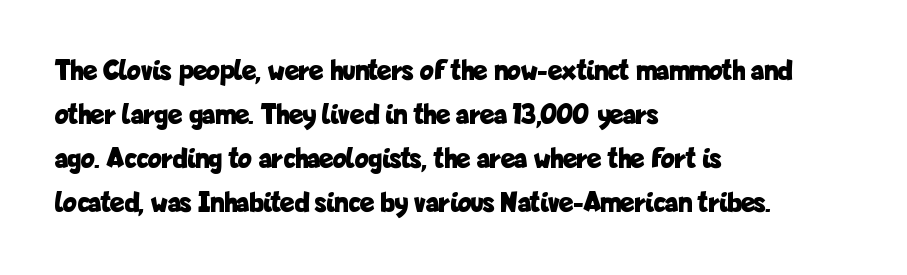
The image shows 29 px bold, condensed sans-serif type, upright; set left-aligned, normal line spacing (1.52x), normal letter spacing, not underlined; low stroke contrast and a medium x-height.
